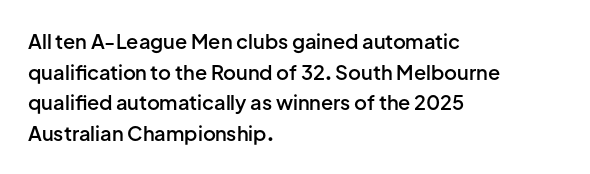
The image shows 20 px text type, upright; set left-aligned, normal line spacing (1.53x), normal letter spacing, not underlined.
